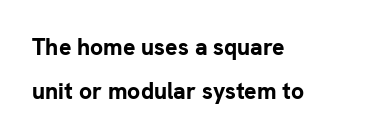
Q: Is the text bold? A: Yes.
Q: Is the text italic (slanted)? A: No, it is upright.
Q: Is the text underlined? A: No.
Q: How is the paragraph aligned? A: Left-aligned.
Q: Is the spacing between letters normal or unusually wide? A: Normal.
Q: Is the spacing between lines tight, normal or loose? A: Loose.
